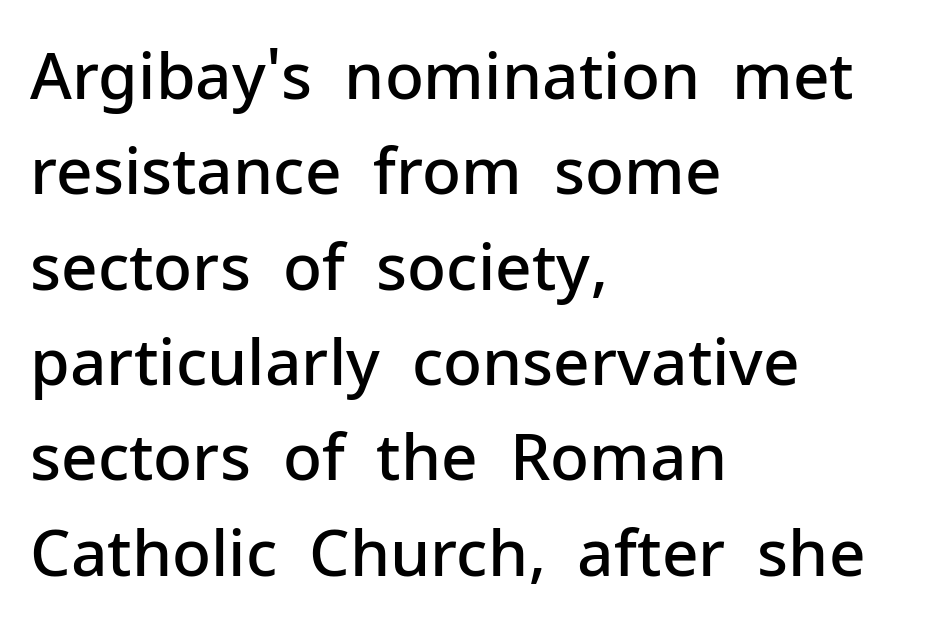
{"serif": "no", "italic": "no", "bold": "semi", "weight": "semibold", "width": "normal", "stroke_contrast": "low", "x_height": "medium", "monospaced": "no", "underline": "no", "align": "left", "line_spacing": "normal", "line_spacing_ratio": 1.49, "letter_spacing": "normal", "letter_spacing_em": 0.0, "glyph_px": 64}
